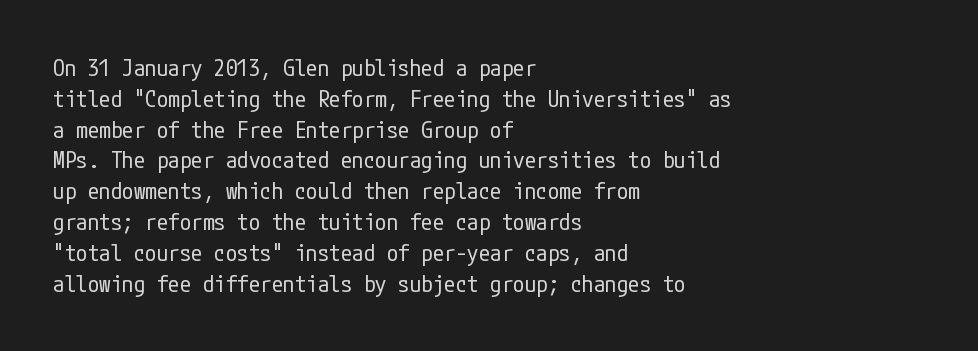
The image shows 23 px text type, upright; set left-aligned, normal line spacing (1.34x), normal letter spacing, not underlined.
